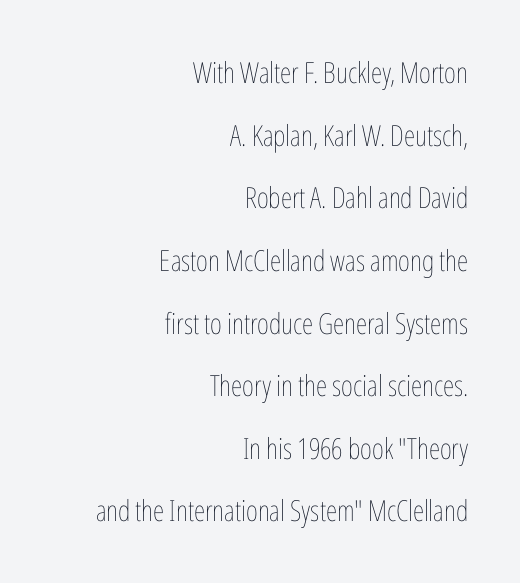
Q: Is the text bold? A: No.
Q: Is the text italic (slanted)? A: No, it is upright.
Q: Is the text underlined? A: No.
Q: How is the paragraph aligned? A: Right-aligned.
Q: Is the spacing between letters normal or unusually wide? A: Normal.
Q: Is the spacing between lines tight, normal or loose? A: Loose.
Q: Width (condensed, normal, or wide)? A: Condensed.
Q: Stroke contrast? A: Low.
Q: x-height? A: Medium.
Q: Monospaced? A: No.
